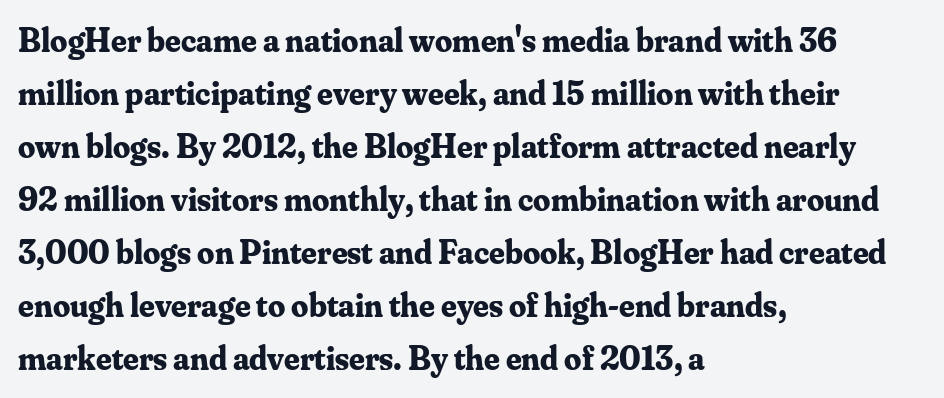
Alignment: flush left. The typography opts for an upright posture over an oblique one. Letterform terminals end in serifs throughout the passage. This is heavy type, rendered in bold.
